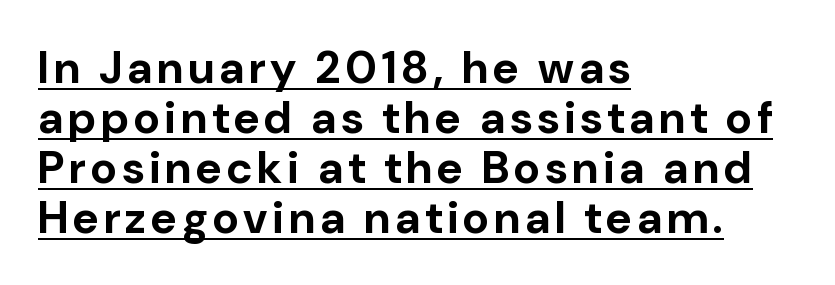
{"serif": "no", "italic": "no", "bold": "yes", "weight": "bold", "width": "normal", "stroke_contrast": "low", "x_height": "medium", "monospaced": "no", "underline": "yes", "align": "left", "line_spacing": "tight", "line_spacing_ratio": 1.11, "glyph_px": 45}
